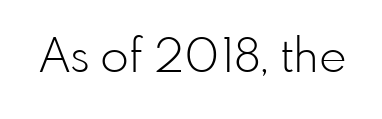
The type family on display is of the sans-serif kind. Bold? No — there's no thickening of the strokes. Spacing verdict: proportional, widths tailored to each character. Only glyphs here, with clear space below each row. The axis of the letterforms is exactly vertical. In terms of letterspacing, this is plain default setting.
